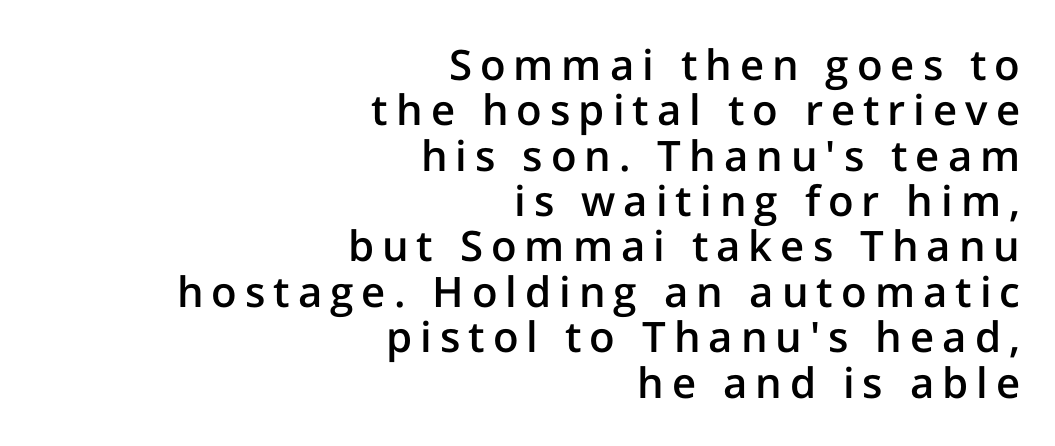
Underlining? Definitely not there. Reading down the column, the eye jumps only a short way to each next line. In CSS terms this would be text-align: right. Italic: no, the glyphs are upright roman.
